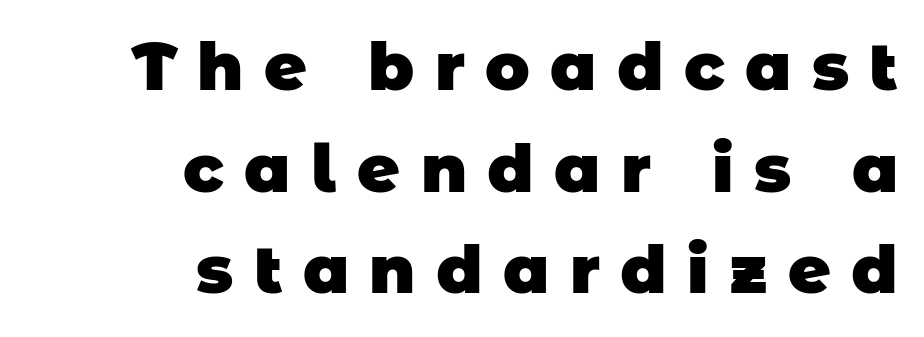
{"serif": "no", "bold": "yes", "weight": "heavy", "width": "normal", "stroke_contrast": "low", "x_height": "large", "monospaced": "no", "underline": "no", "align": "right", "line_spacing": "normal", "line_spacing_ratio": 1.54, "letter_spacing": "wide", "letter_spacing_em": 0.31, "glyph_px": 66}
